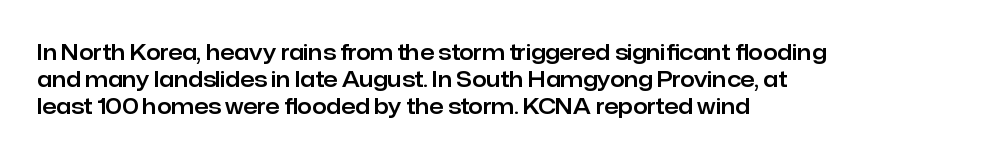
No word sits above an underline. Rendered with straight, roman letterforms. A typesetter would call this leading conventional body-copy spacing. Nothing unusual about the tracking: characters are spaced as the font intends. Line starts are locked; line ends wander.
